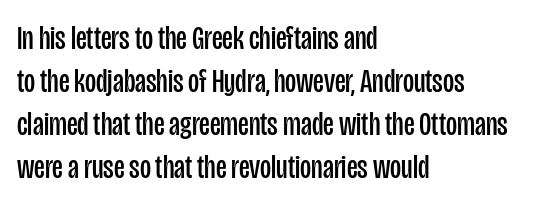
Q: Is the text bold? A: No.
Q: Is the text italic (slanted)? A: No, it is upright.
Q: Is the typeface a serif or a sans-serif typeface? A: Sans-serif.
Q: Is the text underlined? A: No.
Q: How is the paragraph aligned? A: Left-aligned.
Q: Is the spacing between letters normal or unusually wide? A: Normal.
Q: Is the spacing between lines tight, normal or loose? A: Normal.
Q: Width (condensed, normal, or wide)? A: Condensed.
Q: Stroke contrast? A: Low.
Q: x-height? A: Large.
Q: Monospaced? A: No.
